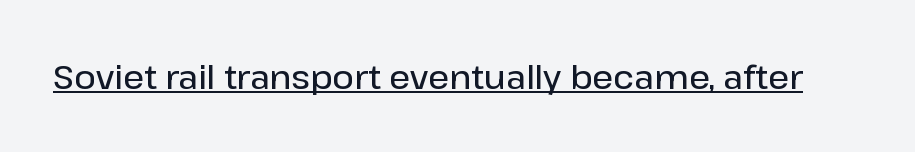
{"serif": "no", "italic": "no", "bold": "semi", "weight": "semibold", "width": "normal", "stroke_contrast": "low", "x_height": "medium", "monospaced": "no", "underline": "yes", "letter_spacing": "normal", "letter_spacing_em": 0.0, "glyph_px": 33}
